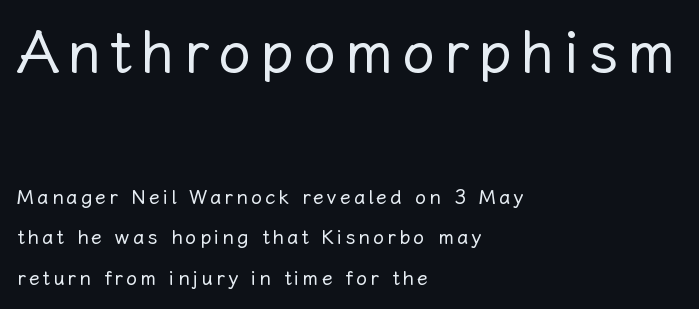
You could not count columns in this text — the font is proportionally spaced. Here the first block reads like a headline and the second like body copy. The rag falls on the right side of this text block. The axis of the letterforms is exactly vertical. This block would shrink considerably if given ordinary leading; it's expanded now. Words float on clear page, feet unadorned.
